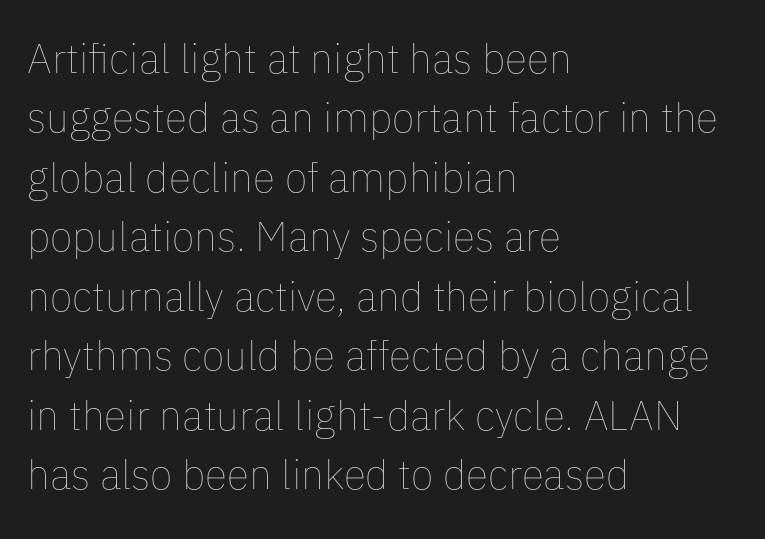
This sample keeps an unexceptional amount of space between lines. Looks like regular typesetting: each glyph gets only the width it needs. The setting favours the left margin, as ordinary paragraphs usually do. Look at the tracking — it's just the regular setting, nothing added. Letters rest on an invisible, unmarked baseline.
